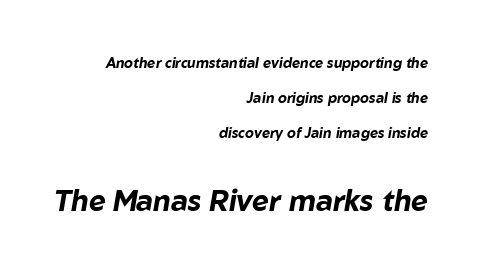
The letters in the lower block stand taller than those in the block above. Each word holds together tightly as a unit, with standard inter-letter gaps. The text carries the slant typical of an italic or oblique font. The characters look thick and weighty, a clear bold.
